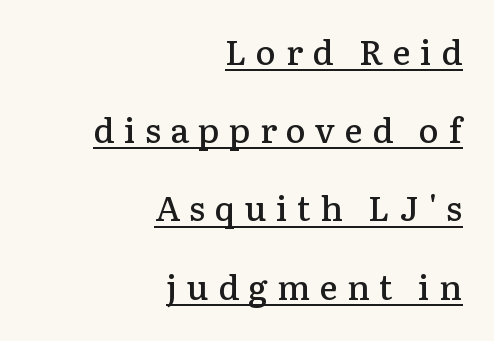
Q: Is the text bold? A: Semi-bold.
Q: Is the text italic (slanted)? A: No, it is upright.
Q: Is the typeface a serif or a sans-serif typeface? A: Serif.
Q: Is the text underlined? A: Yes.
Q: How is the paragraph aligned? A: Right-aligned.
Q: Is the spacing between letters normal or unusually wide? A: Unusually wide.
Q: Is the spacing between lines tight, normal or loose? A: Loose.
Q: Width (condensed, normal, or wide)? A: Normal.
Q: Stroke contrast? A: Low.
Q: x-height? A: Medium.
Q: Monospaced? A: No.
